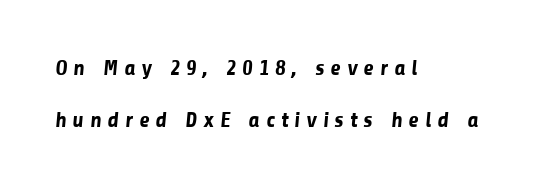
{"bold": "yes", "underline": "no", "align": "left", "line_spacing": "loose", "line_spacing_ratio": 2.38, "letter_spacing": "wide", "letter_spacing_em": 0.27, "glyph_px": 22}
